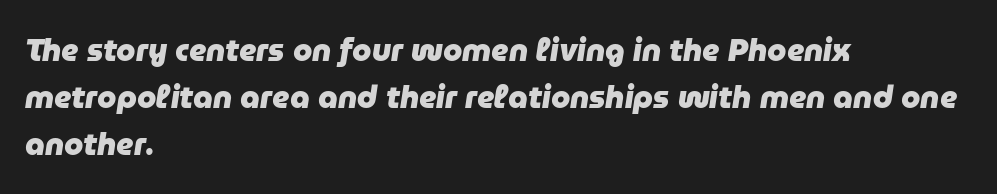
Spacing verdict: proportional, widths tailored to each character. Interline gaps are of average width in this sample. Posture: slanted. The string is rendered with underlining switched off. Compared with an ordinary text face, these strokes are far heavier — a full bold.
